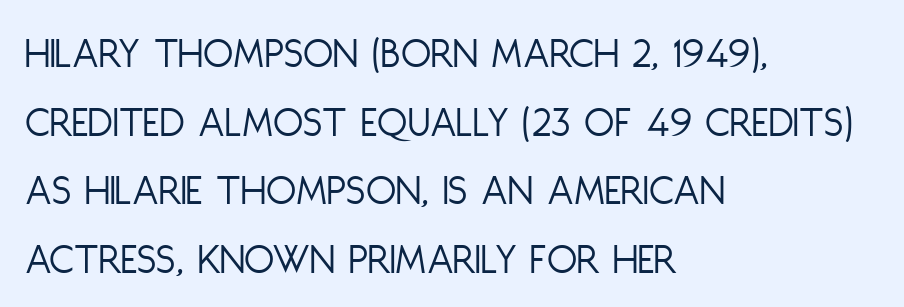
Q: Is the text bold? A: No.
Q: Is the text italic (slanted)? A: No, it is upright.
Q: Is the typeface a serif or a sans-serif typeface? A: Sans-serif.
Q: Is the text underlined? A: No.
Q: How is the paragraph aligned? A: Left-aligned.
Q: Is the spacing between letters normal or unusually wide? A: Normal.
Q: Is the spacing between lines tight, normal or loose? A: Normal.
Q: Width (condensed, normal, or wide)? A: Condensed.
Q: Stroke contrast? A: Low.
Q: x-height? A: Large.
Q: Monospaced? A: No.
